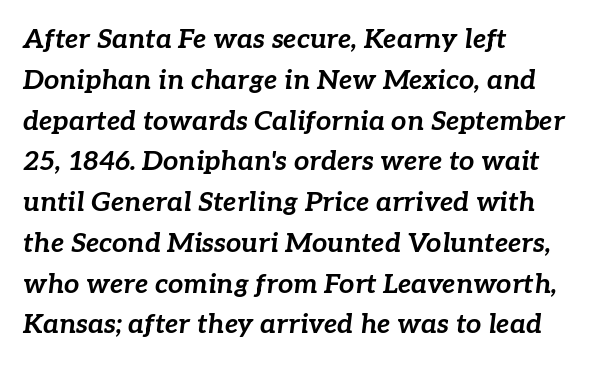
A full-strength bold gives these letters their thick strokes. Look at the tracking — it's just the regular setting, nothing added. These lines stack with their left ends in a neat column. Quick note: underline off.
